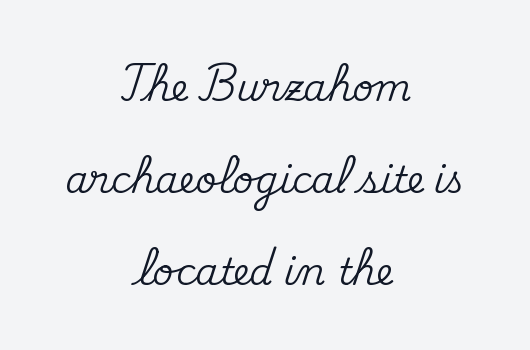
Q: Is the text italic (slanted)? A: Yes.
Q: Is the typeface a serif or a sans-serif typeface? A: Serif.
Q: Is the text underlined? A: No.
Q: How is the paragraph aligned? A: Centered.
Q: Is the spacing between letters normal or unusually wide? A: Normal.
Q: Is the spacing between lines tight, normal or loose? A: Loose.
Q: Width (condensed, normal, or wide)? A: Normal.
Q: Stroke contrast? A: Medium.
Q: x-height? A: Small.
Q: Monospaced? A: No.
